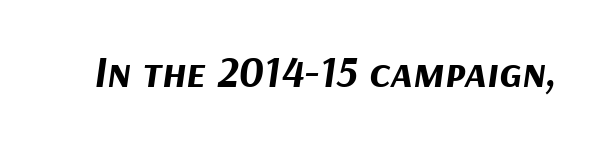
Q: Is the text bold? A: Yes.
Q: Is the text italic (slanted)? A: Yes, it leans right by about 9 degrees.
Q: Is the text underlined? A: No.
Q: Is the spacing between letters normal or unusually wide? A: Normal.
Q: Width (condensed, normal, or wide)? A: Normal.
Q: Stroke contrast? A: Medium.
Q: x-height? A: Medium.
Q: Monospaced? A: No.
